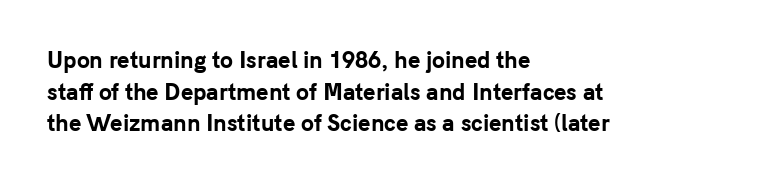
{"italic": "no", "bold": "yes", "underline": "no", "align": "left", "line_spacing": "normal", "line_spacing_ratio": 1.51, "letter_spacing": "normal", "letter_spacing_em": 0.0, "glyph_px": 21}
